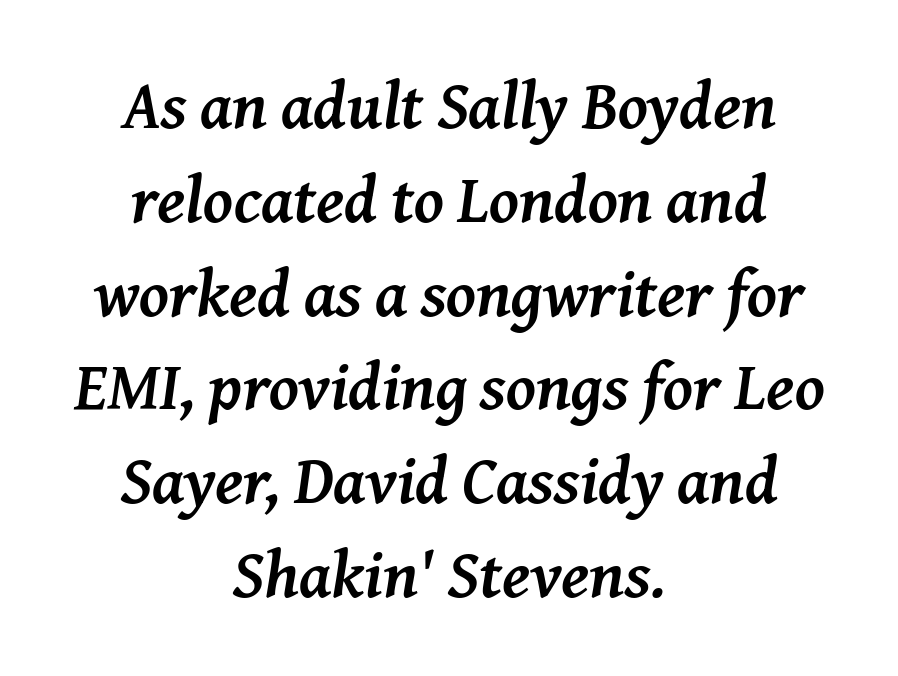
{"serif": "yes", "italic": "yes", "lean": "right", "slant_degrees": 8, "bold": "yes", "weight": "semibold", "width": "normal", "stroke_contrast": "medium", "x_height": "medium", "monospaced": "no", "underline": "no", "align": "center", "line_spacing": "normal", "line_spacing_ratio": 1.4, "letter_spacing": "normal", "letter_spacing_em": 0.0, "glyph_px": 67}
